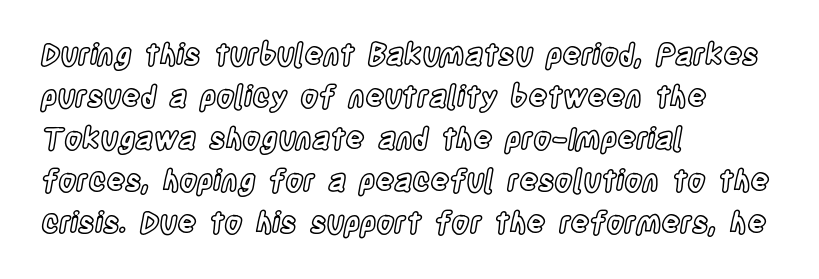
The rendering uses natural spacing where letterforms have individual widths. Does extra space separate the letters? No, they use regular spacing. The rendering uses a moderate line-height, typical for paragraphs. Words float on clear page, feet unadorned. This rendering uses left alignment, leaving the right contour irregular.
